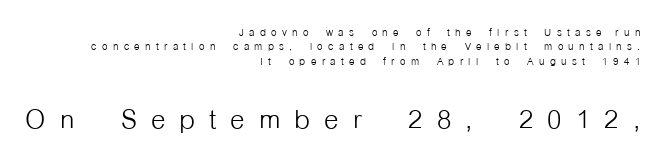
Q: Is the text bold? A: No.
Q: Is the text italic (slanted)? A: No, it is upright.
Q: Is the typeface a serif or a sans-serif typeface? A: Sans-serif.
Q: Is the text underlined? A: No.
Q: How is the paragraph aligned? A: Right-aligned.
Q: Is the spacing between letters normal or unusually wide? A: Unusually wide.
Q: Is the spacing between lines tight, normal or loose? A: Tight.
Q: Which block of text is set in a larger size, the first (top) or the second (bottom)? A: The second (bottom) one.
Q: Width (condensed, normal, or wide)? A: Condensed.
Q: Stroke contrast? A: Low.
Q: x-height? A: Medium.
Q: Monospaced? A: No.
